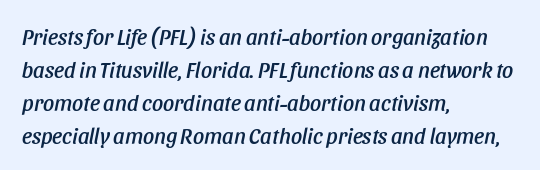
The compositor pushed each line to the left boundary. Underline: absent. Reading down the column, the eye jumps a familiar distance to each next line. Does the lettering tilt? It does — this is italic.
